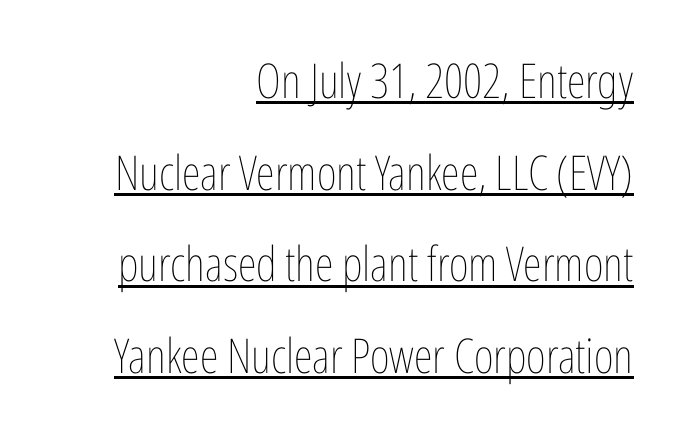
{"italic": "no", "bold": "no", "weight": "thin", "width": "condensed", "stroke_contrast": "low", "x_height": "medium", "monospaced": "no", "underline": "yes", "align": "right", "line_spacing": "loose", "line_spacing_ratio": 1.91, "letter_spacing": "normal", "letter_spacing_em": 0.0, "glyph_px": 48}
